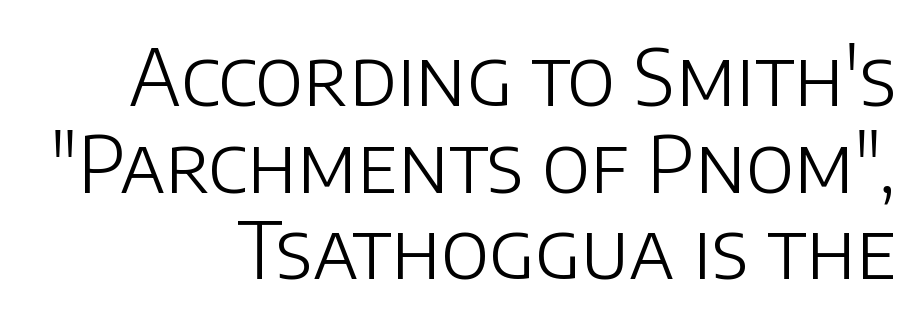
{"serif": "no", "italic": "no", "bold": "no", "weight": "light", "width": "normal", "stroke_contrast": "low", "x_height": "large", "monospaced": "no", "underline": "no", "align": "right", "line_spacing": "tight", "line_spacing_ratio": 1.11, "letter_spacing": "normal", "letter_spacing_em": 0.0, "glyph_px": 78}
